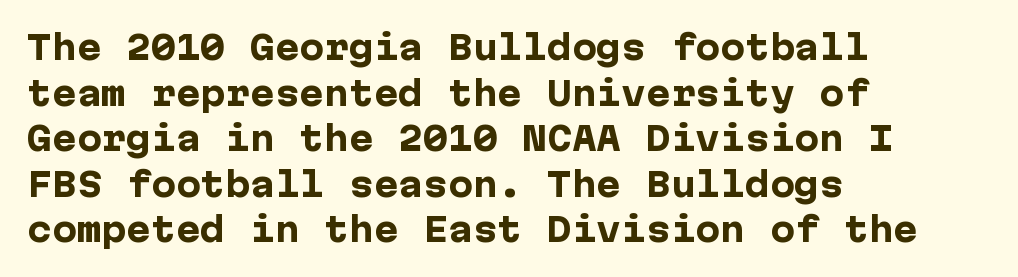
The image shows 33 px heavy sans-serif type, upright; set left-aligned, normal line spacing (1.38x), normal letter spacing, not underlined; low stroke contrast and a medium x-height.
